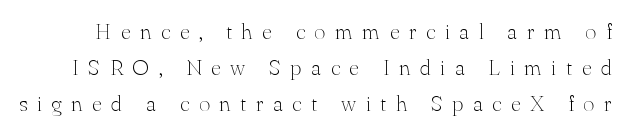
The image shows 22 px text type, upright; set normal line spacing (1.63x), unusually wide letter spacing (+0.43 em), not underlined.
